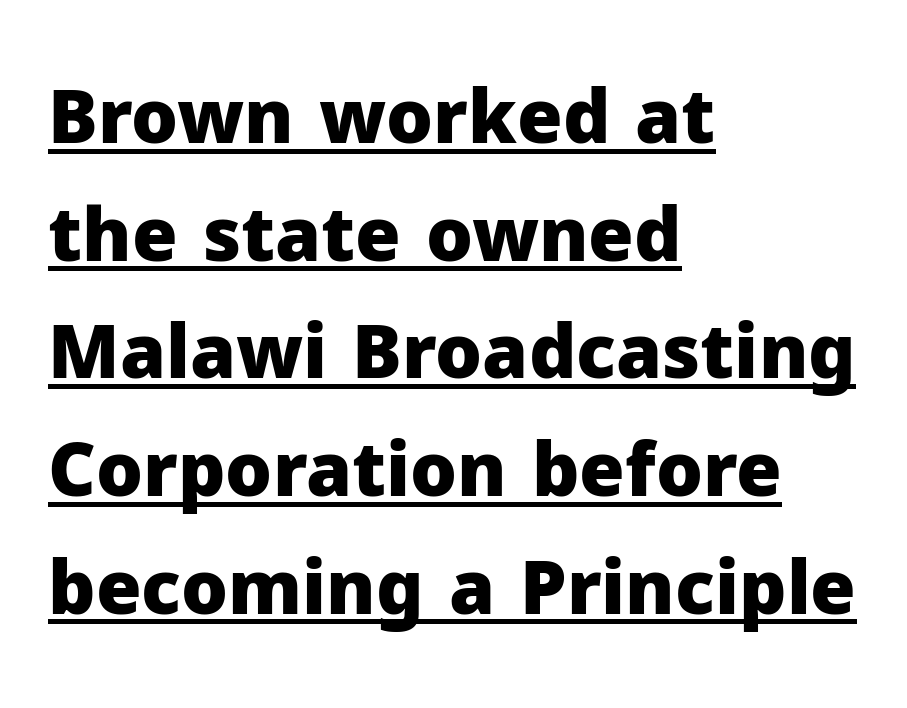
The image shows 74 px heavy sans-serif type, upright; set left-aligned, normal line spacing (1.59x), normal letter spacing, underlined; low stroke contrast and a medium x-height.
